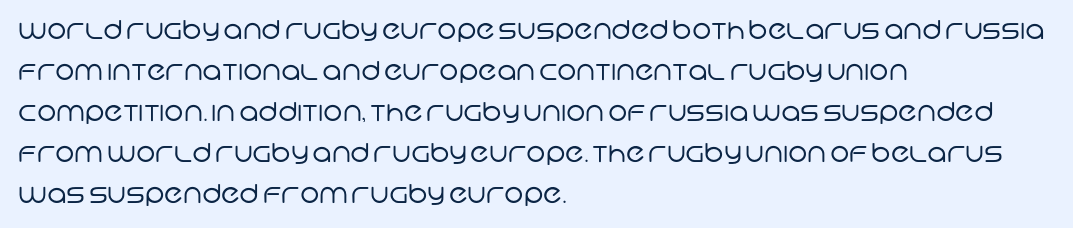
{"bold": "no", "underline": "no", "align": "left", "line_spacing": "normal", "line_spacing_ratio": 1.58, "letter_spacing": "normal", "letter_spacing_em": 0.0, "glyph_px": 26}
